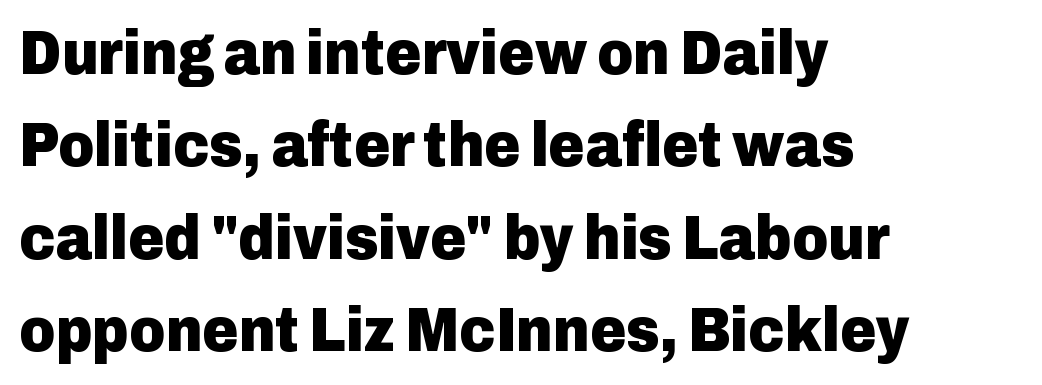
Here the glyphs are tracked normally, forming tight word shapes. Note the varied advance widths — an 'i' is clearly narrower than an 'm'. The space directly below the letters is spotless. Rows of type keep a routine distance in the vertical direction. Nope, not italic — everything's standing straight.
